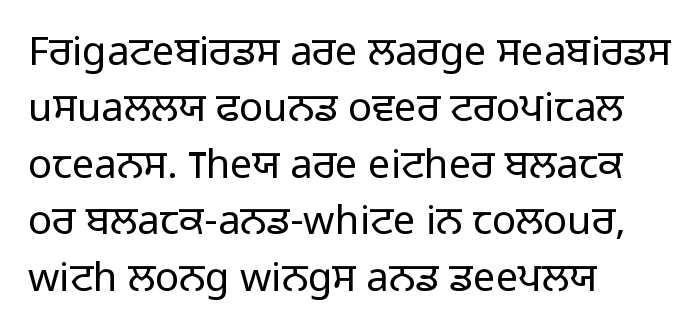
Baseline-to-baseline distance is the conventional proportion of letter height. Inter-character spacing is left at the font's built-in metrics. The letters look calm and open, with moderate or lighter stems. Spacing verdict: proportional, widths tailored to each character. Typographically, this falls in the sans-serif category. Where is the straight margin? On the left.
